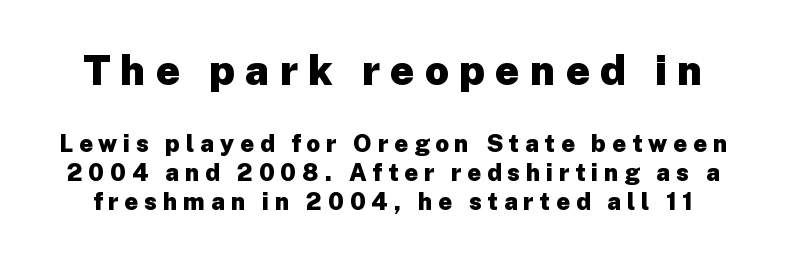
The image shows 42 px heavy sans-serif type, upright; set line spacing 1.2x, unusually wide letter spacing (+0.24 em), not underlined; the first (top) block is 1.75x larger; low stroke contrast and a medium x-height.
